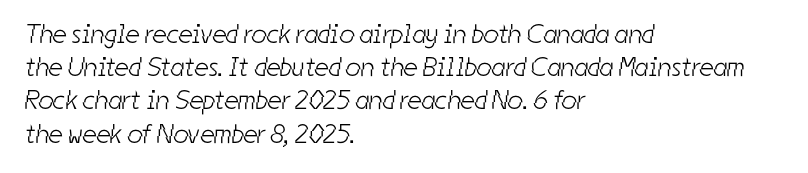
The image shows 27 px text type; set left-aligned, line spacing 1.23x, normal letter spacing, not underlined.
